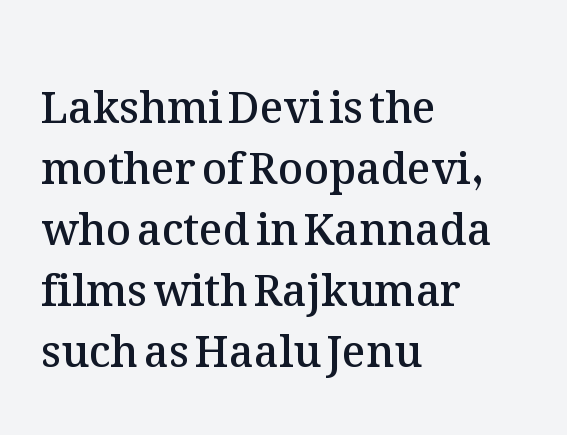
Q: Is the text bold? A: Semi-bold.
Q: Is the text italic (slanted)? A: No, it is upright.
Q: Is the text underlined? A: No.
Q: How is the paragraph aligned? A: Left-aligned.
Q: Is the spacing between letters normal or unusually wide? A: Normal.
Q: Is the spacing between lines tight, normal or loose? A: Normal.
Q: Width (condensed, normal, or wide)? A: Normal.
Q: Stroke contrast? A: Medium.
Q: x-height? A: Medium.
Q: Monospaced? A: No.
